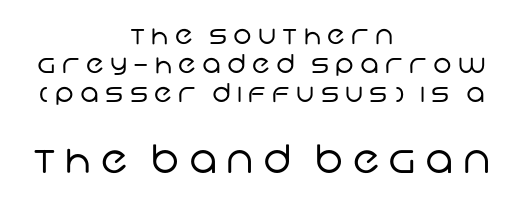
The image shows 39 px regular-weight sans-serif type; set centered, tight line spacing (1.11x), unusually wide letter spacing (+0.24 em), not underlined; the second (bottom) block is 1.5x larger; low stroke contrast and a large x-height.
